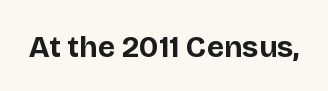
The image shows 30 px bold sans-serif type, upright; set normal letter spacing, not underlined; low stroke contrast and a large x-height.
